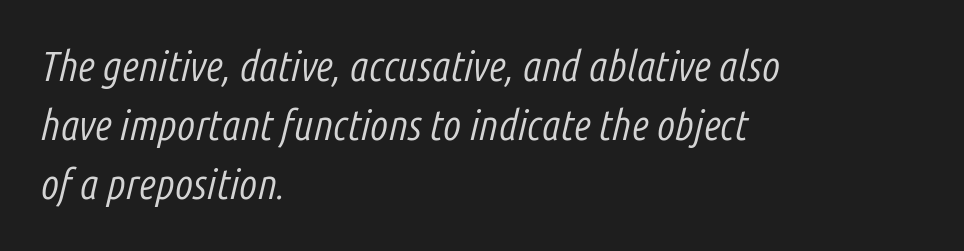
The image shows 42 px light, condensed type, italic (leaning right); set left-aligned, normal line spacing (1.4x), normal letter spacing, not underlined; low stroke contrast and a medium x-height.
